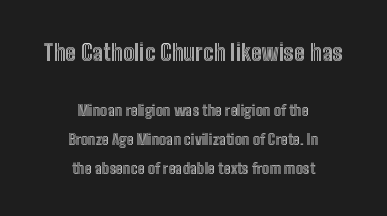
The emphasis by scale lands on block number one, above. The space between consecutive lines is lavish. The space beneath each line is pristine and unruled. Unlike italic type, these characters show no tilt at all. What stands out about the letter spacing? Nothing — it is the standard amount. Short and long lines alike share a common midpoint.
